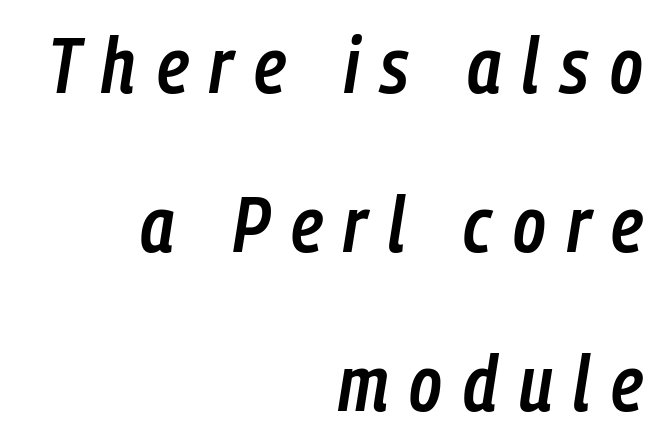
Q: Is the text bold? A: Semi-bold.
Q: Is the text italic (slanted)? A: Yes, it leans right by about 9 degrees.
Q: Is the text underlined? A: No.
Q: How is the paragraph aligned? A: Right-aligned.
Q: Is the spacing between letters normal or unusually wide? A: Unusually wide.
Q: Is the spacing between lines tight, normal or loose? A: Loose.
Q: Width (condensed, normal, or wide)? A: Condensed.
Q: Stroke contrast? A: Low.
Q: x-height? A: Medium.
Q: Monospaced? A: No.
